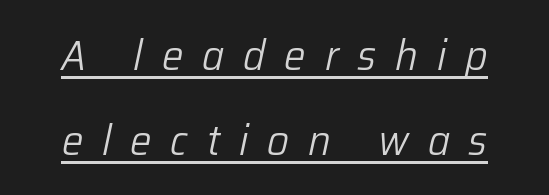
Q: Is the text bold? A: No.
Q: Is the text italic (slanted)? A: Yes, it leans right by about 12 degrees.
Q: Is the text underlined? A: Yes.
Q: How is the paragraph aligned? A: Centered.
Q: Is the spacing between letters normal or unusually wide? A: Unusually wide.
Q: Is the spacing between lines tight, normal or loose? A: Loose.
Q: Width (condensed, normal, or wide)? A: Normal.
Q: Stroke contrast? A: Low.
Q: x-height? A: Medium.
Q: Monospaced? A: No.
